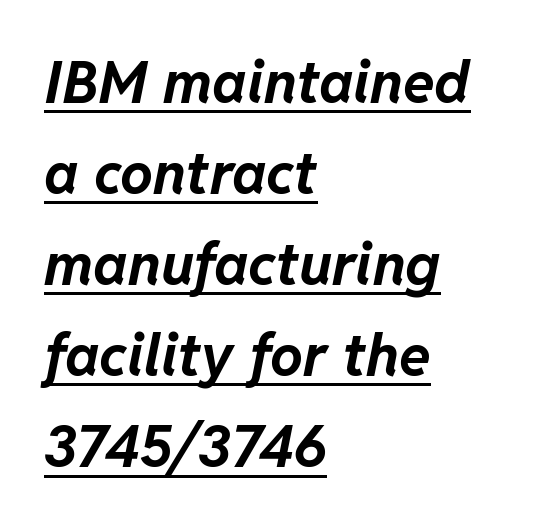
{"italic": "yes", "lean": "right", "slant_degrees": 11, "bold": "yes", "weight": "bold", "width": "normal", "stroke_contrast": "low", "x_height": "medium", "monospaced": "no", "underline": "yes", "align": "left", "line_spacing": "normal", "line_spacing_ratio": 1.57, "letter_spacing": "normal", "letter_spacing_em": 0.0, "glyph_px": 58}
